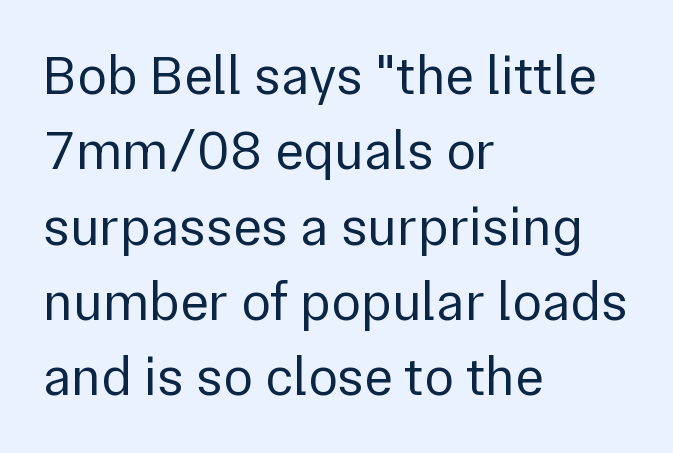
The image shows 55 px regular-weight sans-serif type, upright; set left-aligned, normal line spacing (1.37x), normal letter spacing, not underlined; low stroke contrast and a medium x-height.
